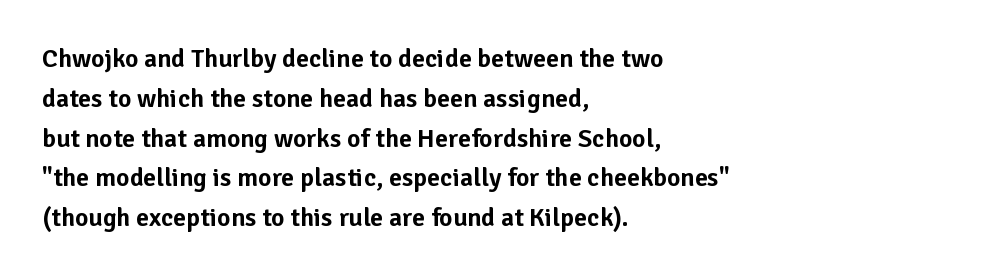
Q: Is the text italic (slanted)? A: No, it is upright.
Q: Is the text underlined? A: No.
Q: How is the paragraph aligned? A: Left-aligned.
Q: Is the spacing between letters normal or unusually wide? A: Normal.
Q: Is the spacing between lines tight, normal or loose? A: Normal.
